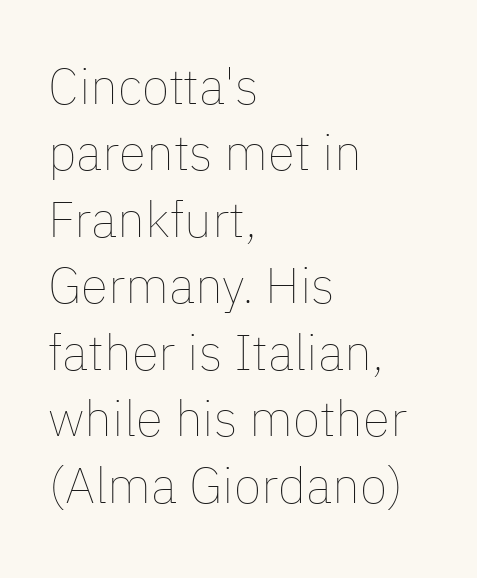
The image shows 50 px thin type, upright; set left-aligned, normal line spacing (1.33x), normal letter spacing, not underlined; low stroke contrast and a medium x-height.
